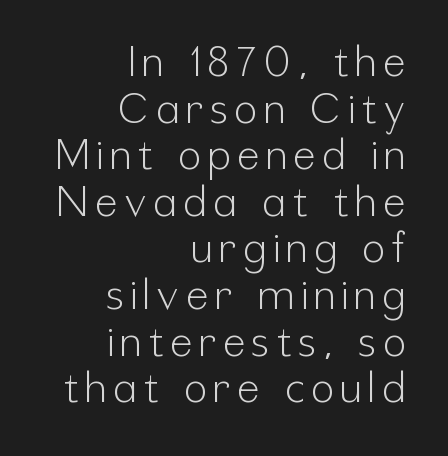
{"serif": "no", "italic": "no", "bold": "no", "weight": "light", "width": "condensed", "stroke_contrast": "low", "x_height": "medium", "monospaced": "no", "underline": "no", "align": "right", "line_spacing": "tight", "line_spacing_ratio": 1.11, "glyph_px": 42}
